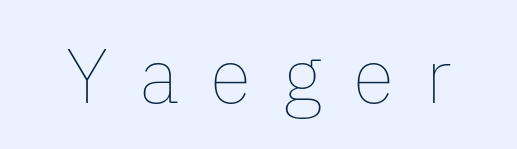
Q: Is the text bold? A: No.
Q: Is the text italic (slanted)? A: No, it is upright.
Q: Is the text underlined? A: No.
Q: Is the spacing between letters normal or unusually wide? A: Unusually wide.
Q: Width (condensed, normal, or wide)? A: Normal.
Q: Stroke contrast? A: Low.
Q: x-height? A: Medium.
Q: Monospaced? A: No.
